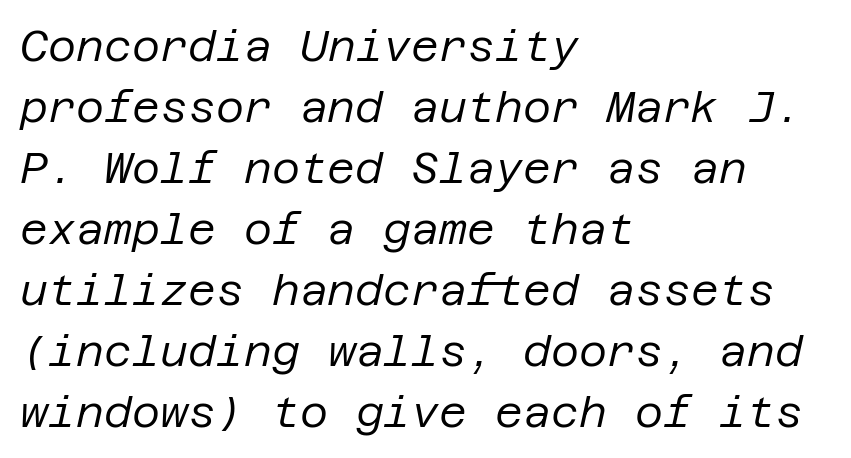
{"italic": "yes", "lean": "right", "slant_degrees": 12, "bold": "no", "weight": "regular", "width": "normal", "stroke_contrast": "low", "x_height": "large", "underline": "no", "align": "left", "line_spacing": "normal", "line_spacing_ratio": 1.42, "letter_spacing": "normal", "letter_spacing_em": 0.0, "glyph_px": 43}
